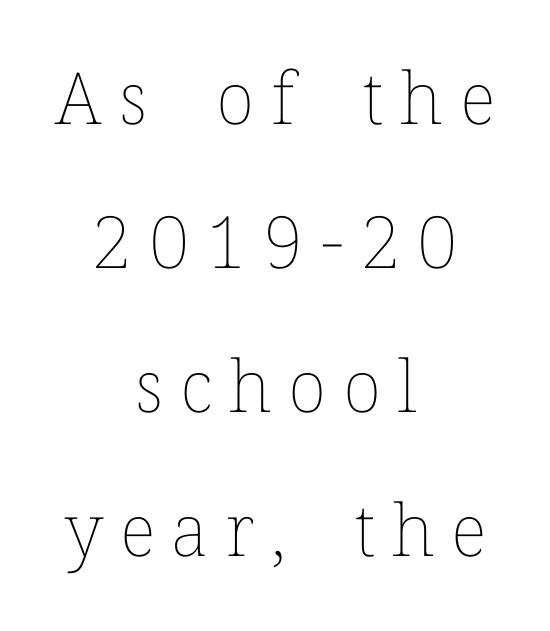
{"italic": "no", "bold": "no", "weight": "thin", "width": "normal", "stroke_contrast": "low", "x_height": "medium", "monospaced": "no", "underline": "no", "align": "center", "line_spacing": "loose", "line_spacing_ratio": 2.0, "letter_spacing": "wide", "letter_spacing_em": 0.23, "glyph_px": 72}
